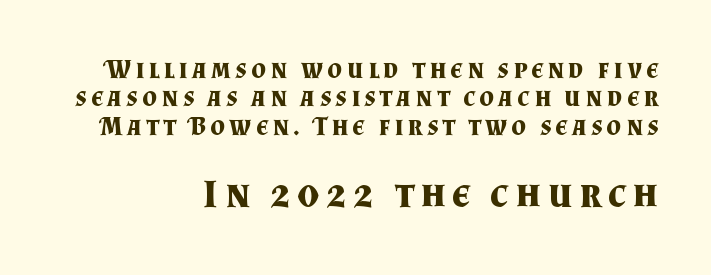
The image shows 39 px bold serif type, upright; set right-aligned, tight line spacing (1.09x), not underlined; the second (bottom) block is 1.5x larger; medium stroke contrast and a small x-height.
